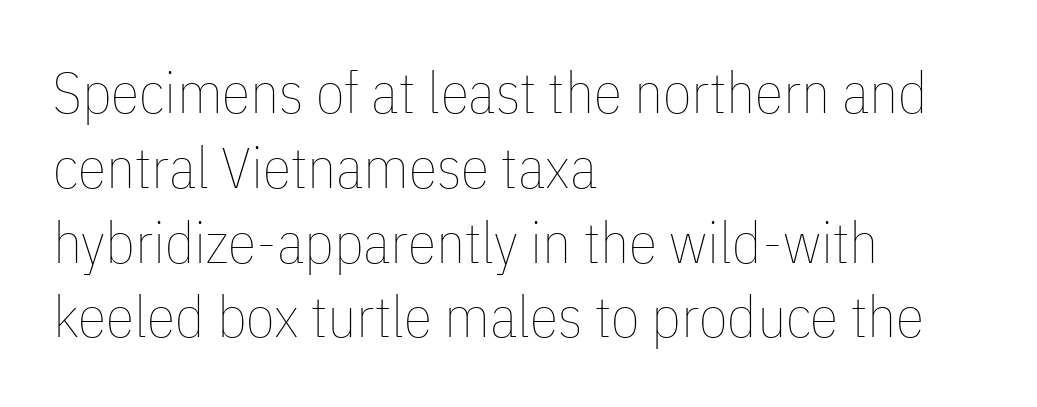
The image shows 58 px thin, condensed type, upright; set left-aligned, normal line spacing (1.29x), normal letter spacing, not underlined; low stroke contrast and a medium x-height.
